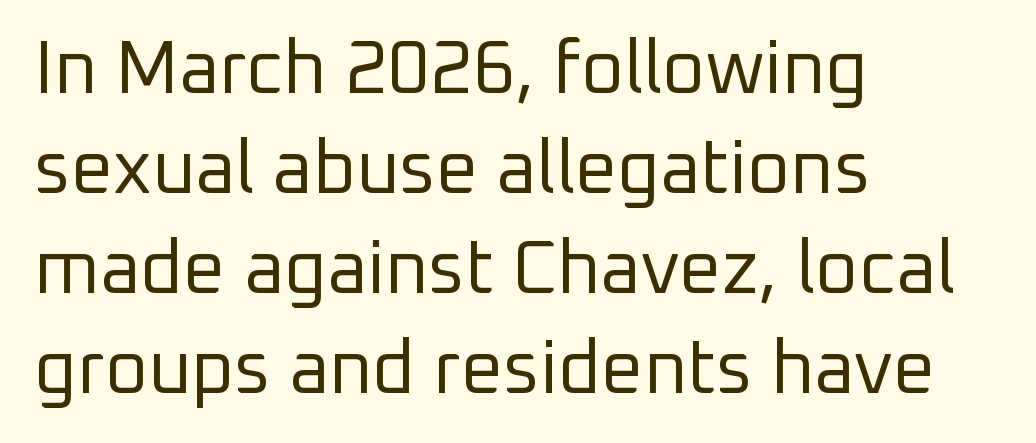
The image shows 74 px regular-weight sans-serif type, upright; set left-aligned, normal line spacing (1.35x), normal letter spacing, not underlined; low stroke contrast and a medium x-height.
